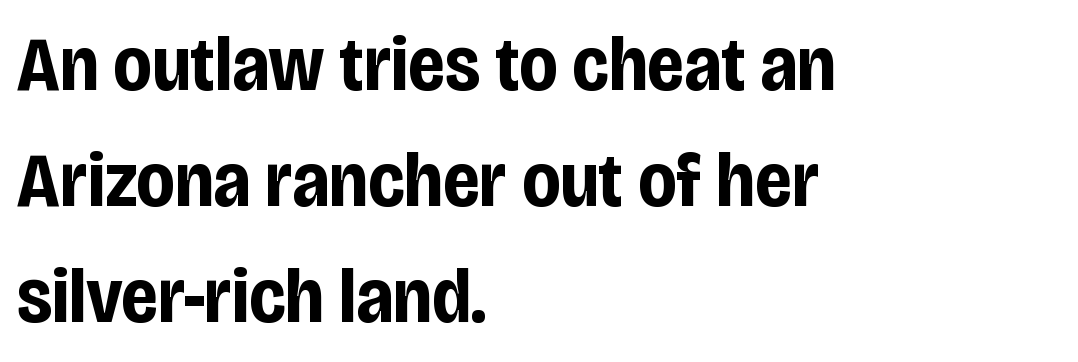
To sum up the face: it is a sans, with no serifs. Heavy-handed strokes throughout: this text is bold. How are the letters spaced? Ordinarily, with no added tracking. Ordinary non-slanted type is in use. Regarding leading, the lines here are spaced in the standard way.
